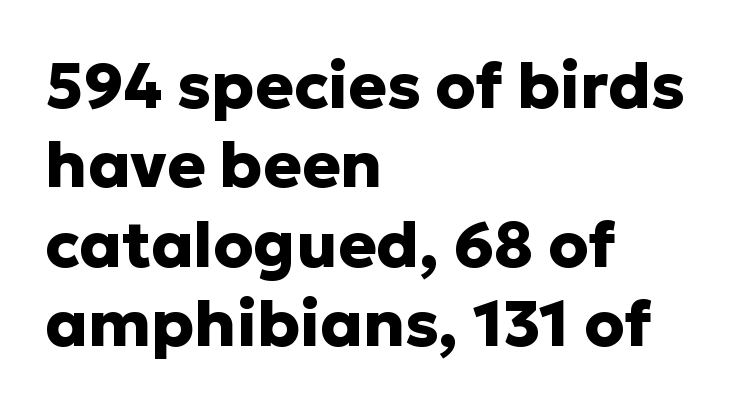
Q: Is the text bold? A: Yes.
Q: Is the text italic (slanted)? A: No, it is upright.
Q: Is the typeface a serif or a sans-serif typeface? A: Sans-serif.
Q: Is the text underlined? A: No.
Q: How is the paragraph aligned? A: Left-aligned.
Q: Is the spacing between letters normal or unusually wide? A: Normal.
Q: Width (condensed, normal, or wide)? A: Normal.
Q: Stroke contrast? A: Low.
Q: x-height? A: Medium.
Q: Monospaced? A: No.
